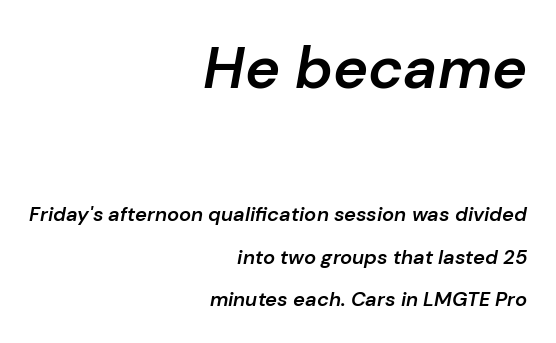
{"italic": "yes", "lean": "right", "slant_degrees": 10, "bold": "semi", "weight": "semibold", "width": "normal", "stroke_contrast": "low", "x_height": "medium", "monospaced": "no", "underline": "no", "align": "right", "line_spacing": "loose", "line_spacing_ratio": 2.12, "letter_spacing": "normal", "letter_spacing_em": 0.0, "larger_block": "first", "size_ratio": 2.95, "glyph_px": 59}
